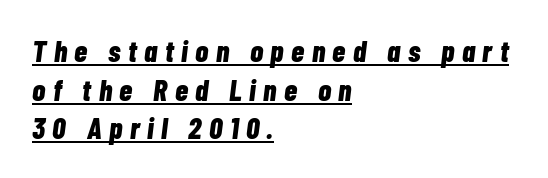
Q: Is the text bold? A: Yes.
Q: Is the text italic (slanted)? A: Yes, it leans right by about 7 degrees.
Q: Is the text underlined? A: Yes.
Q: How is the paragraph aligned? A: Left-aligned.
Q: Is the spacing between letters normal or unusually wide? A: Unusually wide.
Q: Is the spacing between lines tight, normal or loose? A: Normal.
Q: Width (condensed, normal, or wide)? A: Condensed.
Q: Stroke contrast? A: Low.
Q: x-height? A: Medium.
Q: Monospaced? A: No.
